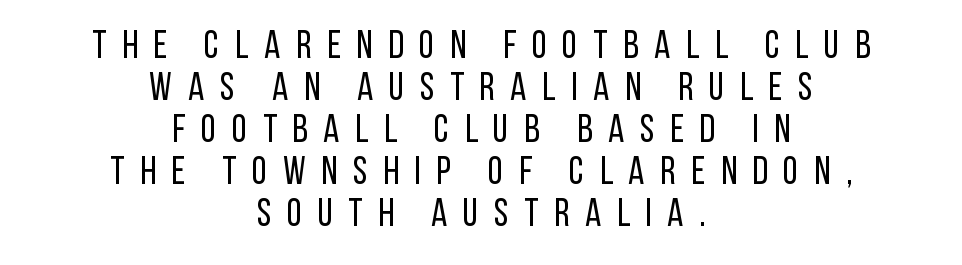
{"serif": "no", "italic": "no", "bold": "no", "weight": "regular", "width": "condensed", "stroke_contrast": "low", "x_height": "large", "monospaced": "no", "underline": "no", "align": "center", "line_spacing": "tight", "line_spacing_ratio": 1.08, "letter_spacing": "wide", "letter_spacing_em": 0.4, "glyph_px": 39}
